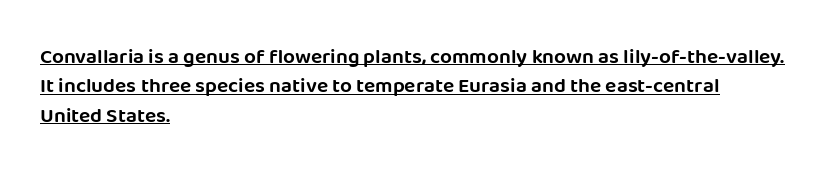
The image shows 21 px text type, upright; set left-aligned, normal line spacing (1.4x), normal letter spacing, underlined.
